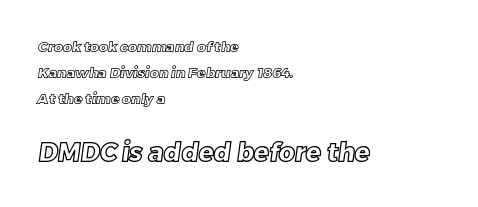
{"underline": "no", "align": "left", "line_spacing_ratio": 1.85, "letter_spacing": "normal", "letter_spacing_em": 0.0, "larger_block": "second", "size_ratio": 1.79, "glyph_px": 25}
